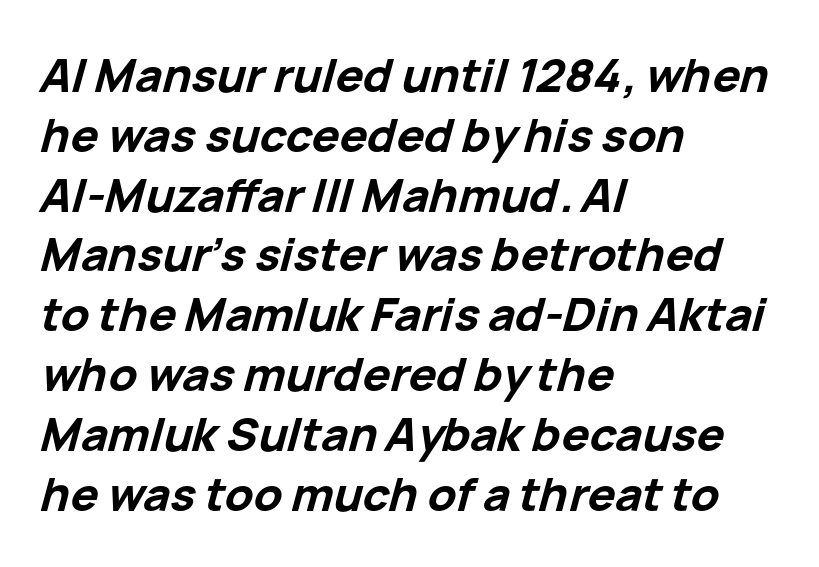
Q: Is the text bold? A: Yes.
Q: Is the text italic (slanted)? A: Yes, it leans right by about 15 degrees.
Q: Is the text underlined? A: No.
Q: How is the paragraph aligned? A: Left-aligned.
Q: Is the spacing between letters normal or unusually wide? A: Normal.
Q: Is the spacing between lines tight, normal or loose? A: Normal.
Q: Width (condensed, normal, or wide)? A: Normal.
Q: Stroke contrast? A: Low.
Q: x-height? A: Medium.
Q: Monospaced? A: No.
